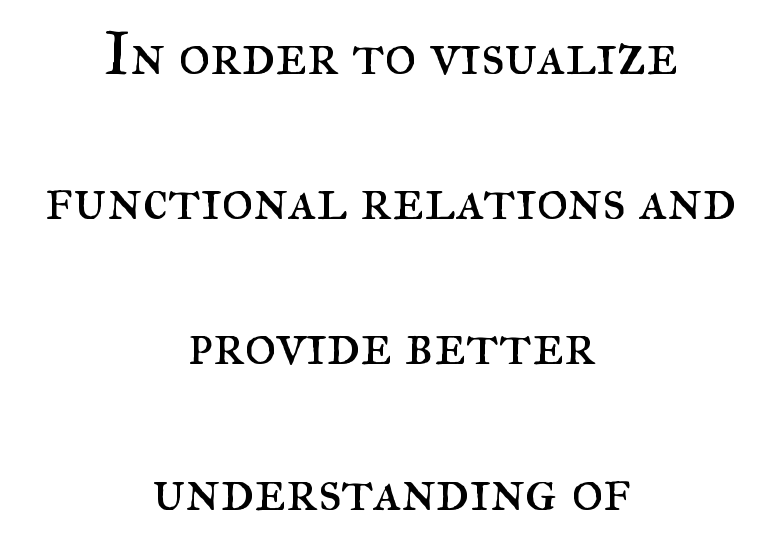
The image shows 61 px regular-weight serif type, upright; set centered, loose line spacing (2.38x), normal letter spacing, not underlined; medium stroke contrast and a small x-height.
